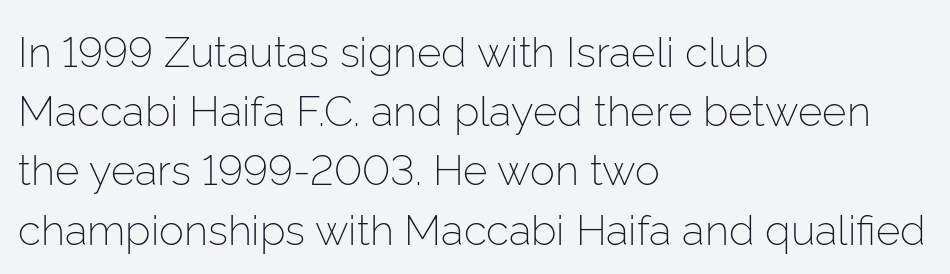
Q: Is the text bold? A: No.
Q: Is the text italic (slanted)? A: No, it is upright.
Q: Is the typeface a serif or a sans-serif typeface? A: Sans-serif.
Q: Is the text underlined? A: No.
Q: How is the paragraph aligned? A: Left-aligned.
Q: Is the spacing between letters normal or unusually wide? A: Normal.
Q: Is the spacing between lines tight, normal or loose? A: Normal.
Q: Width (condensed, normal, or wide)? A: Normal.
Q: Stroke contrast? A: Low.
Q: x-height? A: Medium.
Q: Monospaced? A: No.
